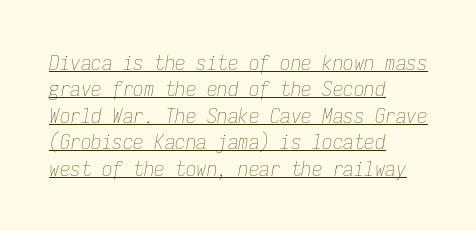
The image shows 21 px text type, italic (leaning right); set left-aligned, normal line spacing (1.26x), normal letter spacing, underlined.
